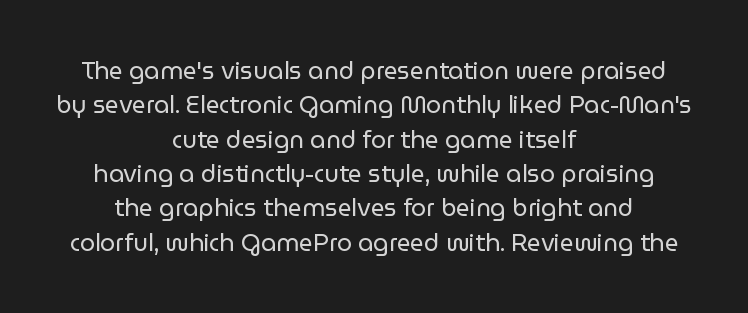
Q: Is the text bold? A: No.
Q: Is the text italic (slanted)? A: No, it is upright.
Q: Is the text underlined? A: No.
Q: How is the paragraph aligned? A: Centered.
Q: Is the spacing between letters normal or unusually wide? A: Normal.
Q: Is the spacing between lines tight, normal or loose? A: Normal.
